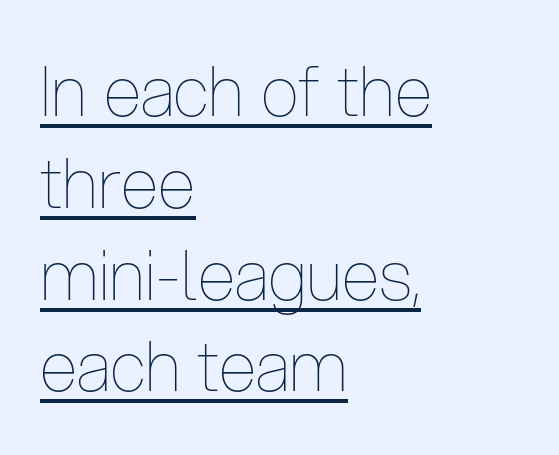
Q: Is the text bold? A: No.
Q: Is the text italic (slanted)? A: No, it is upright.
Q: Is the text underlined? A: Yes.
Q: How is the paragraph aligned? A: Left-aligned.
Q: Is the spacing between letters normal or unusually wide? A: Normal.
Q: Is the spacing between lines tight, normal or loose? A: Normal.
Q: Width (condensed, normal, or wide)? A: Condensed.
Q: Stroke contrast? A: Low.
Q: x-height? A: Medium.
Q: Monospaced? A: No.
